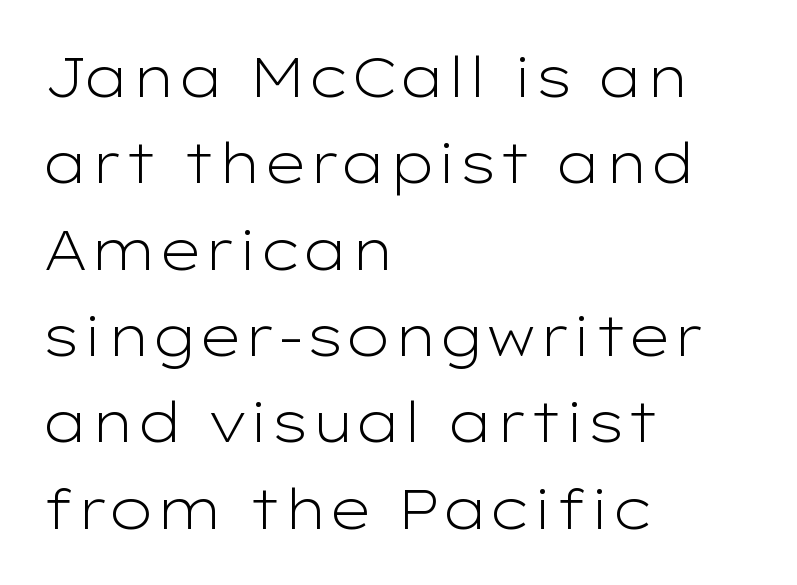
In terms of letterspacing, this is plain default setting. This rendering uses left alignment, leaving the right contour irregular. The rendering shows plain stroke endings on the letterforms — a sans-serif design. Spacing verdict: proportional, widths tailored to each character.
